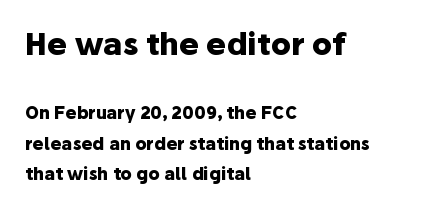
Q: Is the text bold? A: Yes.
Q: Is the text italic (slanted)? A: No, it is upright.
Q: Is the typeface a serif or a sans-serif typeface? A: Sans-serif.
Q: Is the text underlined? A: No.
Q: How is the paragraph aligned? A: Left-aligned.
Q: Is the spacing between letters normal or unusually wide? A: Normal.
Q: Which block of text is set in a larger size, the first (top) or the second (bottom)? A: The first (top) one.
Q: Width (condensed, normal, or wide)? A: Normal.
Q: Stroke contrast? A: Low.
Q: x-height? A: Medium.
Q: Monospaced? A: No.
